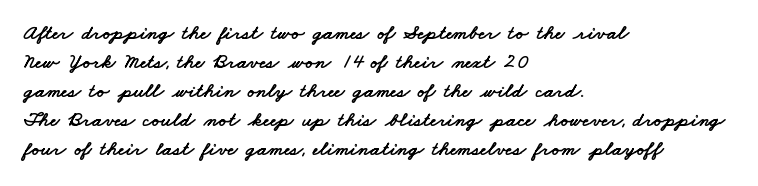
The image shows 21 px text type; set left-aligned, normal line spacing (1.38x), normal letter spacing, not underlined.
